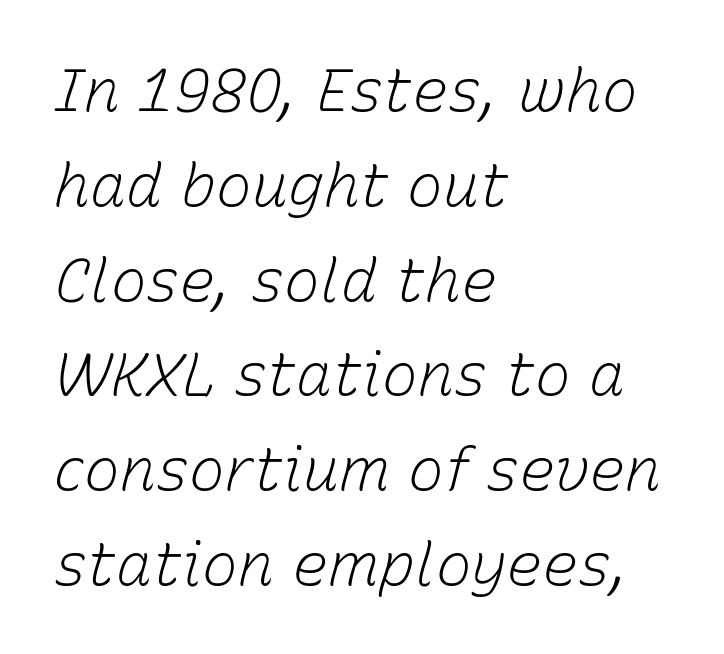
{"italic": "yes", "lean": "right", "slant_degrees": 15, "bold": "no", "weight": "light", "width": "normal", "stroke_contrast": "low", "x_height": "medium", "monospaced": "no", "underline": "no", "align": "left", "line_spacing": "normal", "line_spacing_ratio": 1.58, "letter_spacing": "normal", "letter_spacing_em": 0.0, "glyph_px": 60}
